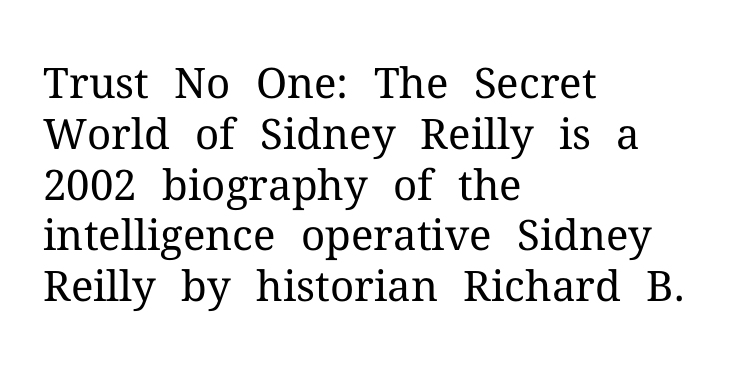
Q: Is the text bold? A: No.
Q: Is the text italic (slanted)? A: No, it is upright.
Q: Is the typeface a serif or a sans-serif typeface? A: Serif.
Q: Is the text underlined? A: No.
Q: How is the paragraph aligned? A: Left-aligned.
Q: Is the spacing between letters normal or unusually wide? A: Normal.
Q: Width (condensed, normal, or wide)? A: Normal.
Q: Stroke contrast? A: Medium.
Q: x-height? A: Medium.
Q: Monospaced? A: No.
